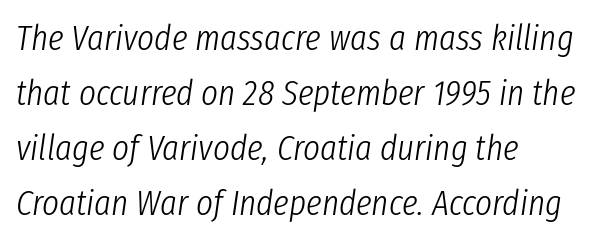
Normally led — the rows are evenly, conventionally spaced. Every row of glyphs begins at an identical x-position on the left. Quick note: underline off. There's an unmistakable incline to the writing here. Character widths vary here, with narrow letters taking less room than wide ones.
